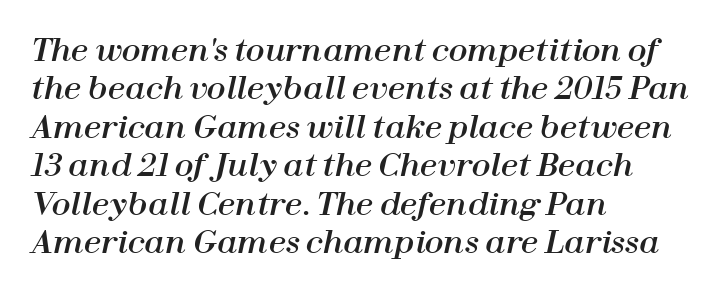
The image shows 31 px text type, italic (leaning right); set left-aligned, line spacing 1.24x, normal letter spacing, not underlined; high stroke contrast and a medium x-height.
